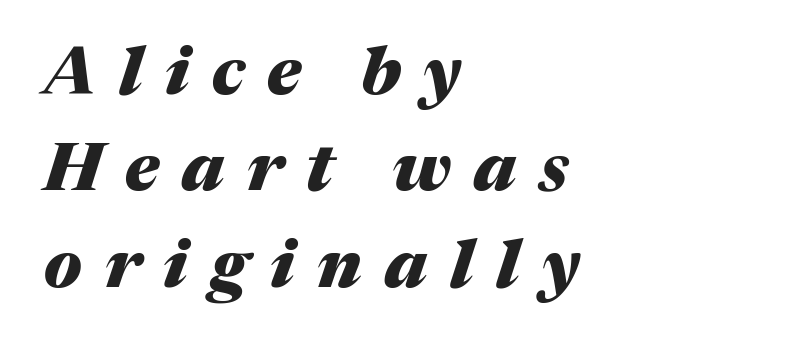
The image shows 67 px heavy type, italic (leaning right); set left-aligned, normal line spacing (1.44x), unusually wide letter spacing (+0.34 em), not underlined; medium stroke contrast and a medium x-height.
